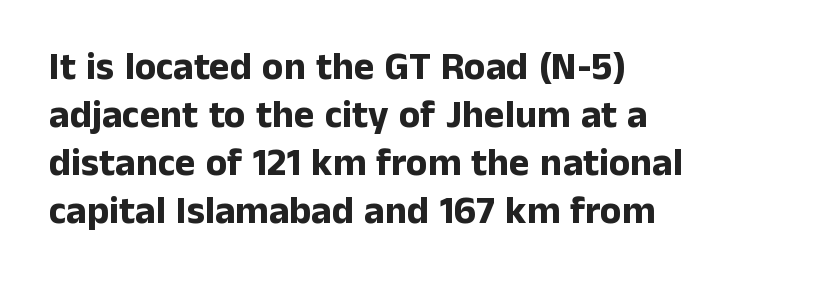
Has an underline been added? It has not. This sample has the flowing, uneven cadence of proportional lettering. Designer's note — italics off, roman on. Students, this is bold: see how much ink each stroke carries. Look at the bottom of the vertical strokes: they stop flat, with no serifs. The compositor pushed each line to the left boundary.
